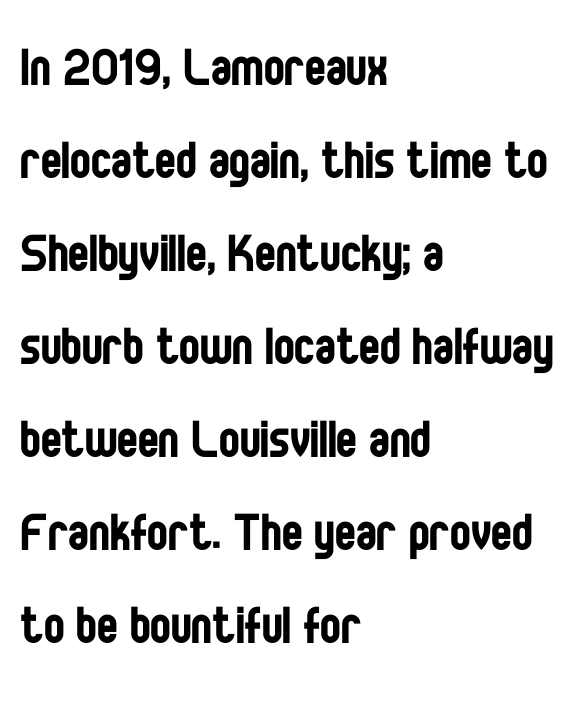
{"serif": "no", "italic": "no", "bold": "no", "weight": "regular", "width": "condensed", "stroke_contrast": "low", "x_height": "large", "monospaced": "no", "underline": "no", "align": "left", "line_spacing": "normal", "line_spacing_ratio": 1.5, "letter_spacing": "normal", "letter_spacing_em": 0.0, "glyph_px": 62}
